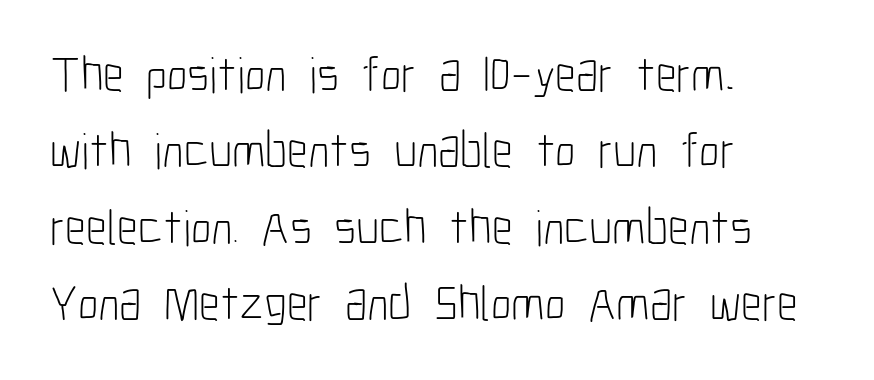
{"serif": "no", "italic": "no", "bold": "no", "weight": "light", "width": "condensed", "stroke_contrast": "low", "x_height": "medium", "monospaced": "no", "underline": "no", "align": "left", "line_spacing": "normal", "line_spacing_ratio": 1.53, "letter_spacing": "normal", "letter_spacing_em": 0.0, "glyph_px": 50}
